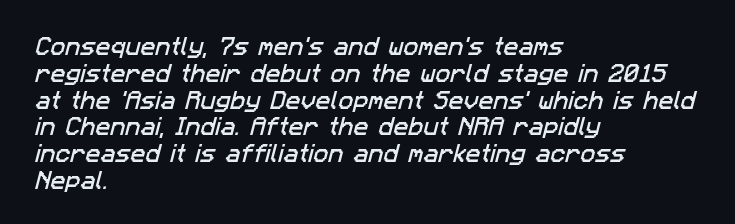
Q: Is the text underlined? A: No.
Q: How is the paragraph aligned? A: Left-aligned.
Q: Is the spacing between letters normal or unusually wide? A: Normal.
Q: Is the spacing between lines tight, normal or loose? A: Normal.
